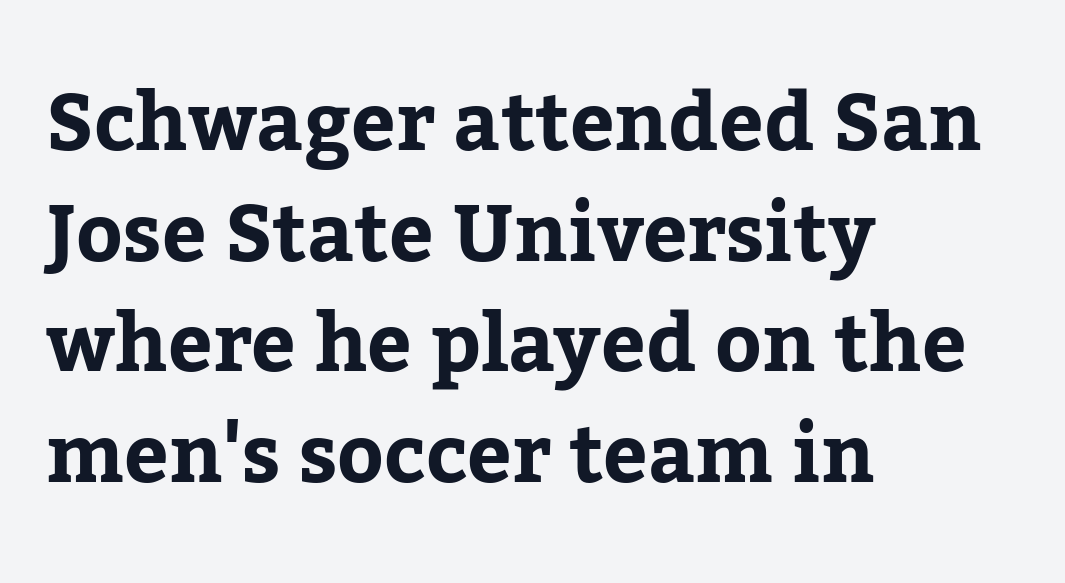
{"serif": "yes", "italic": "no", "bold": "yes", "weight": "bold", "width": "normal", "stroke_contrast": "low", "x_height": "medium", "monospaced": "no", "underline": "no", "align": "left", "line_spacing": "normal", "line_spacing_ratio": 1.4, "letter_spacing": "normal", "letter_spacing_em": 0.0, "glyph_px": 79}
